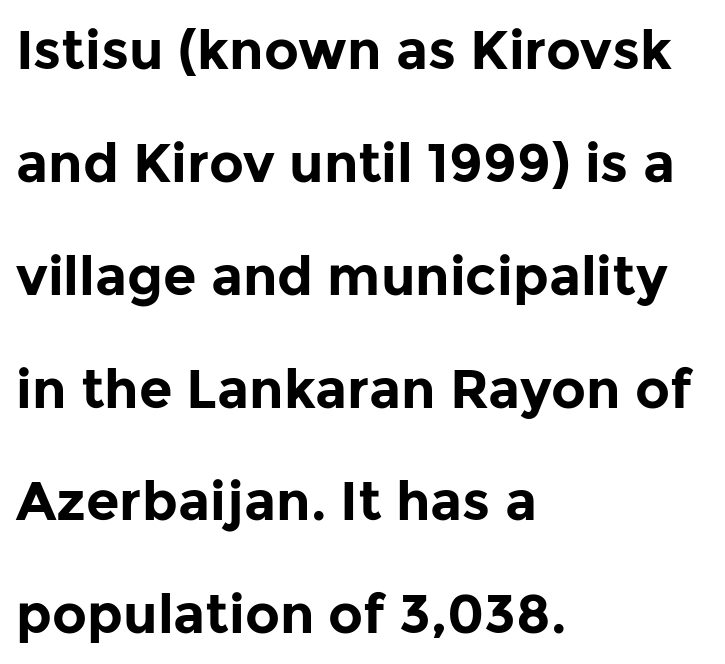
The image shows 54 px bold sans-serif type, upright; set left-aligned, loose line spacing (2.09x), normal letter spacing, not underlined; low stroke contrast and a medium x-height.
